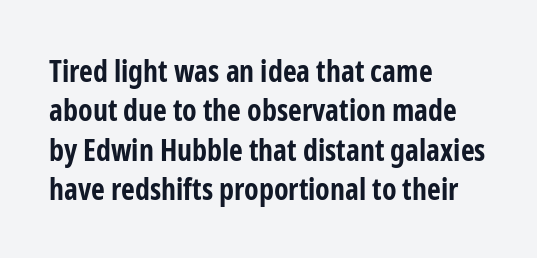
Unlike italic type, these characters show no tilt at all. These lines stack with their left ends in a neat column. Spacing between characters is what you'd get straight out of the box. Looks like regular typesetting: each glyph gets only the width it needs.
